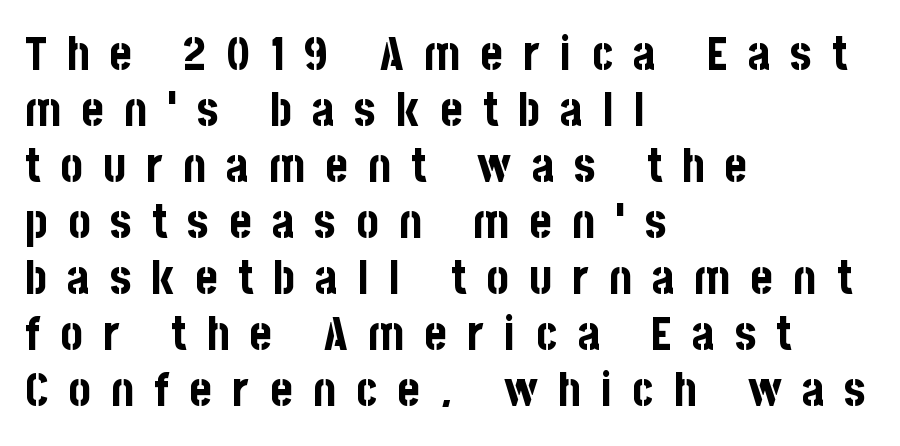
{"serif": "no", "italic": "no", "bold": "yes", "weight": "bold", "width": "condensed", "stroke_contrast": "low", "x_height": "large", "monospaced": "no", "underline": "no", "align": "left", "line_spacing_ratio": 1.19, "letter_spacing": "wide", "letter_spacing_em": 0.43, "glyph_px": 47}
